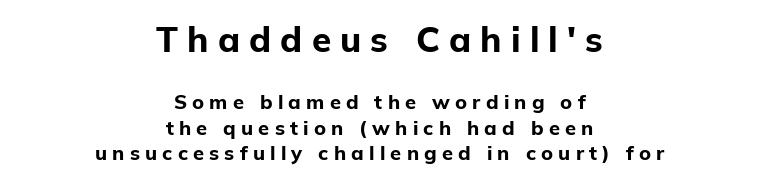
Q: Is the text bold? A: Yes.
Q: Is the text italic (slanted)? A: No, it is upright.
Q: Is the typeface a serif or a sans-serif typeface? A: Sans-serif.
Q: Is the text underlined? A: No.
Q: How is the paragraph aligned? A: Centered.
Q: Is the spacing between letters normal or unusually wide? A: Unusually wide.
Q: Is the spacing between lines tight, normal or loose? A: Normal.
Q: Which block of text is set in a larger size, the first (top) or the second (bottom)? A: The first (top) one.
Q: Width (condensed, normal, or wide)? A: Normal.
Q: Stroke contrast? A: Low.
Q: x-height? A: Medium.
Q: Monospaced? A: No.
